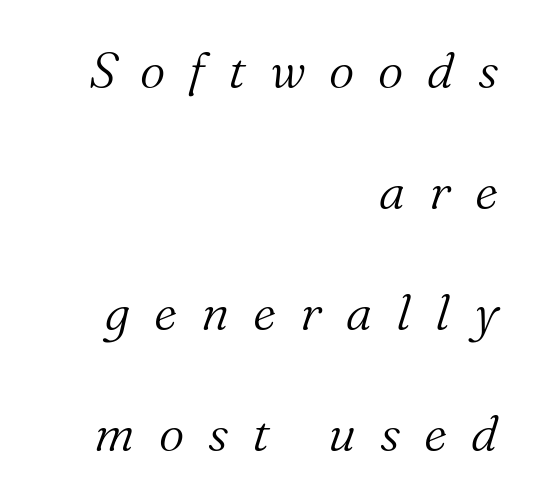
Posture: slanted. Horizontal alignment here is rightward, an uncommon choice for prose. Letters rest on an invisible, unmarked baseline. Letterform terminals end in serifs throughout the passage. Airy leading.
